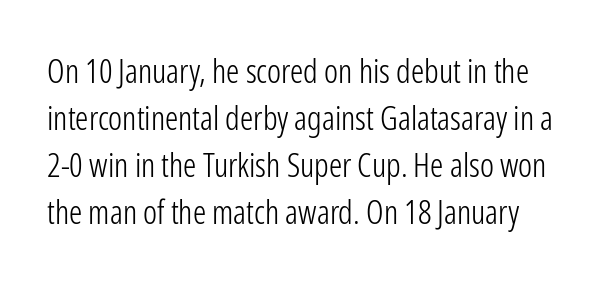
{"serif": "no", "italic": "no", "bold": "no", "weight": "light", "width": "condensed", "stroke_contrast": "low", "x_height": "medium", "monospaced": "no", "underline": "no", "line_spacing": "normal", "line_spacing_ratio": 1.42, "letter_spacing": "normal", "letter_spacing_em": 0.0, "glyph_px": 33}
